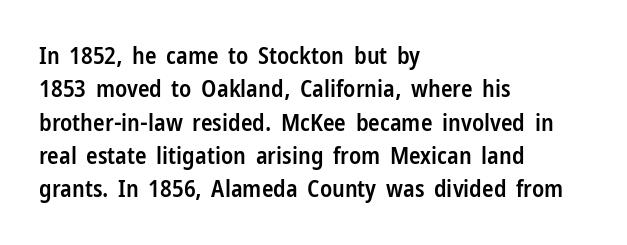
Q: Is the text bold? A: Semi-bold.
Q: Is the text italic (slanted)? A: No, it is upright.
Q: Is the text underlined? A: No.
Q: How is the paragraph aligned? A: Left-aligned.
Q: Is the spacing between letters normal or unusually wide? A: Normal.
Q: Is the spacing between lines tight, normal or loose? A: Normal.
